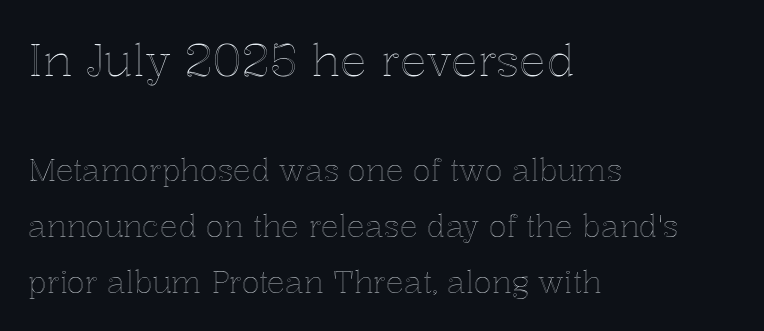
The image shows 45 px text type, upright; set left-aligned, line spacing 1.88x, normal letter spacing, not underlined; the first (top) block is 1.5x larger; a medium x-height.
